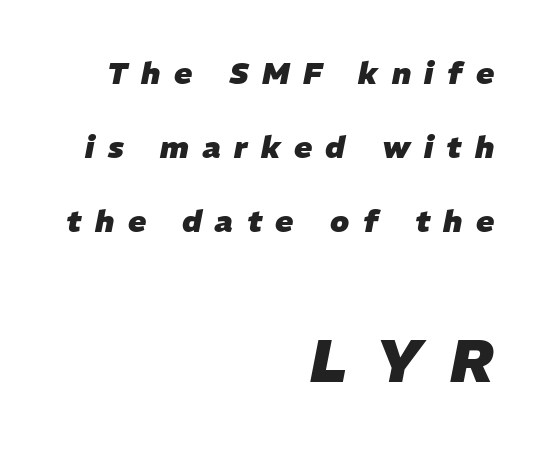
Q: Is the text bold? A: Yes.
Q: Is the text italic (slanted)? A: Yes, it leans right by about 11 degrees.
Q: Is the text underlined? A: No.
Q: How is the paragraph aligned? A: Right-aligned.
Q: Is the spacing between letters normal or unusually wide? A: Unusually wide.
Q: Is the spacing between lines tight, normal or loose? A: Loose.
Q: Which block of text is set in a larger size, the first (top) or the second (bottom)? A: The second (bottom) one.
Q: Width (condensed, normal, or wide)? A: Normal.
Q: Stroke contrast? A: Low.
Q: x-height? A: Medium.
Q: Monospaced? A: No.
